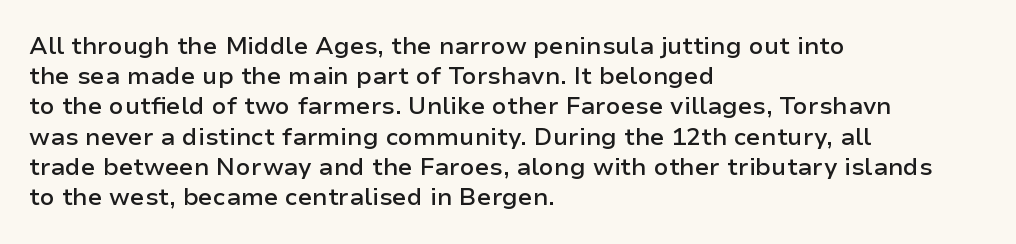
{"italic": "no", "bold": "semi", "underline": "no", "align": "left", "line_spacing": "normal", "line_spacing_ratio": 1.26, "letter_spacing": "normal", "letter_spacing_em": 0.0, "glyph_px": 24}
